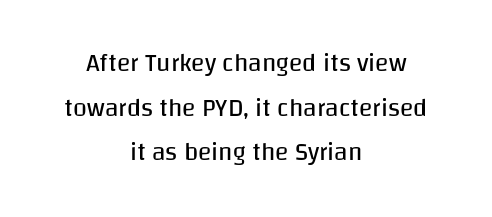
{"italic": "no", "bold": "no", "underline": "no", "align": "center", "line_spacing_ratio": 1.79, "letter_spacing": "normal", "letter_spacing_em": 0.0, "glyph_px": 25}
